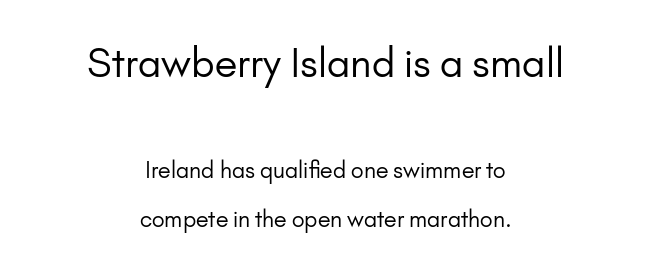
The image shows 39 px regular-weight sans-serif type, upright; set centered, loose line spacing (2.22x), normal letter spacing, not underlined; the first (top) block is 1.77x larger; low stroke contrast and a small x-height.
